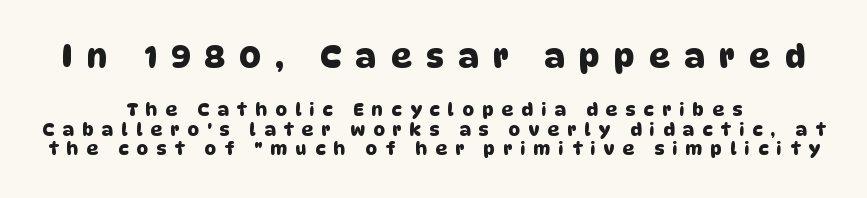
{"serif": "no", "width": "normal", "stroke_contrast": "low", "x_height": "large", "monospaced": "no", "underline": "no", "align": "center", "line_spacing": "tight", "line_spacing_ratio": 1.1, "letter_spacing": "wide", "letter_spacing_em": 0.46, "larger_block": "first", "size_ratio": 1.78, "glyph_px": 32}
